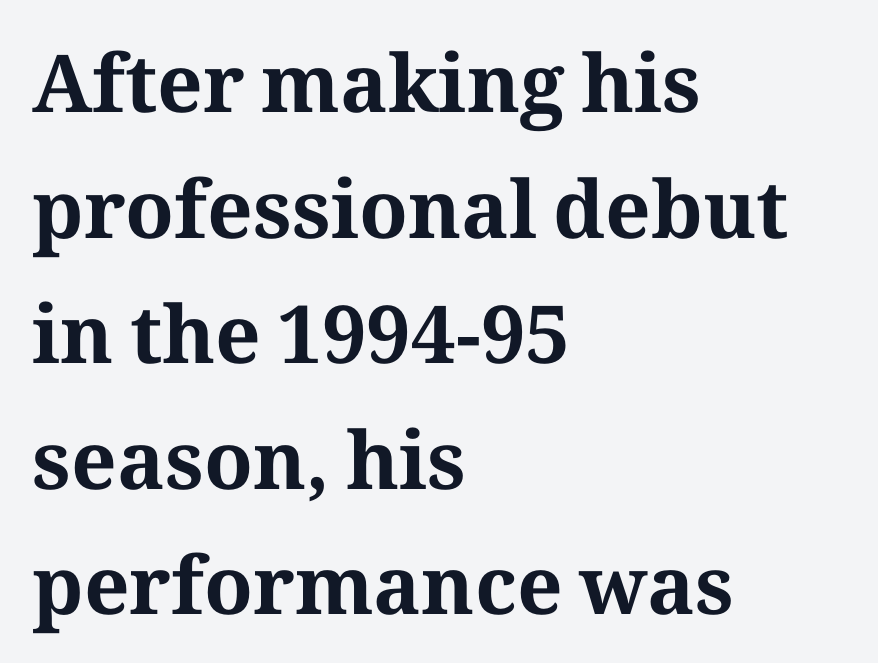
The image shows 80 px bold serif type, upright; set left-aligned, normal line spacing (1.57x), normal letter spacing, not underlined; medium stroke contrast and a medium x-height.
